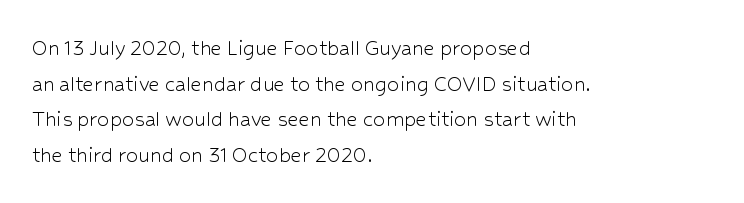
{"italic": "no", "bold": "no", "underline": "no", "align": "left", "line_spacing": "normal", "line_spacing_ratio": 1.48, "letter_spacing": "normal", "letter_spacing_em": 0.0, "glyph_px": 24}
